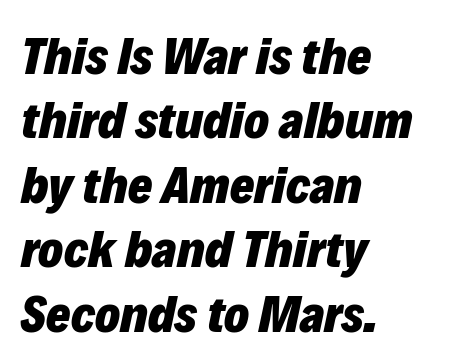
Q: Is the text bold? A: Yes.
Q: Is the text italic (slanted)? A: Yes, it leans right by about 12 degrees.
Q: Is the text underlined? A: No.
Q: How is the paragraph aligned? A: Left-aligned.
Q: Is the spacing between letters normal or unusually wide? A: Normal.
Q: Width (condensed, normal, or wide)? A: Normal.
Q: Stroke contrast? A: Low.
Q: x-height? A: Medium.
Q: Monospaced? A: No.
